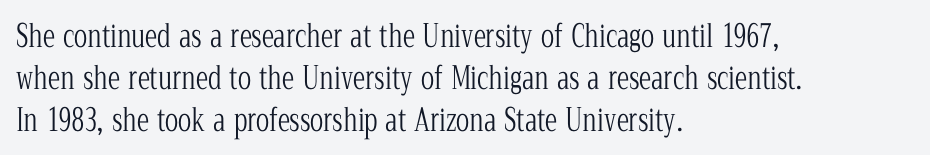
The image shows 31 px light, condensed serif type, upright; set left-aligned, normal line spacing (1.35x), normal letter spacing, not underlined; low stroke contrast and a medium x-height.
